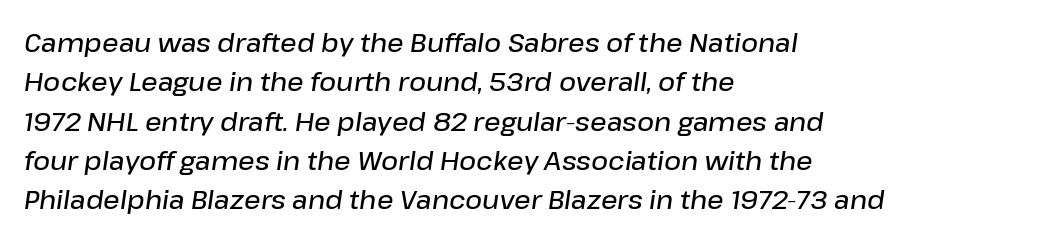
Q: Is the text bold? A: Semi-bold.
Q: Is the text italic (slanted)? A: Yes, it leans right by about 8 degrees.
Q: Is the text underlined? A: No.
Q: How is the paragraph aligned? A: Left-aligned.
Q: Is the spacing between letters normal or unusually wide? A: Normal.
Q: Is the spacing between lines tight, normal or loose? A: Normal.
